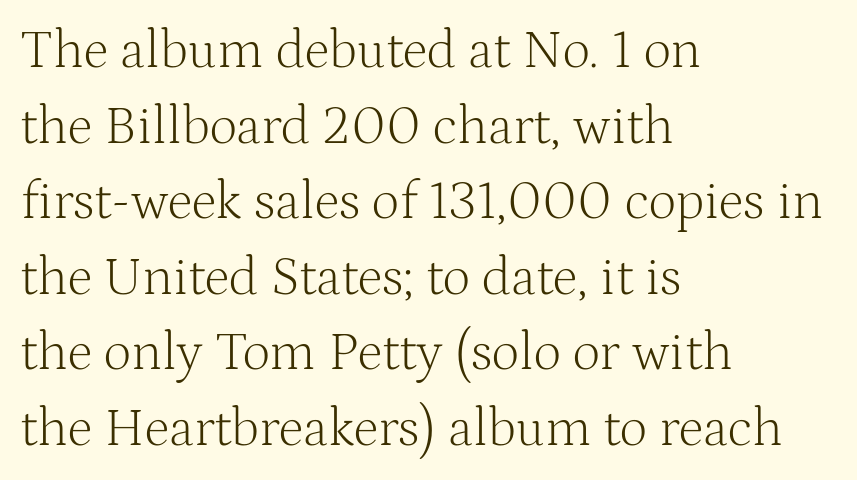
The image shows 54 px light serif type, upright; set left-aligned, normal line spacing (1.4x), normal letter spacing, not underlined; medium stroke contrast and a medium x-height.
